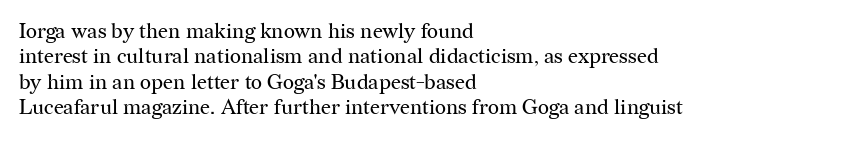
Q: Is the text bold? A: No.
Q: Is the text italic (slanted)? A: No, it is upright.
Q: Is the text underlined? A: No.
Q: How is the paragraph aligned? A: Left-aligned.
Q: Is the spacing between letters normal or unusually wide? A: Normal.
